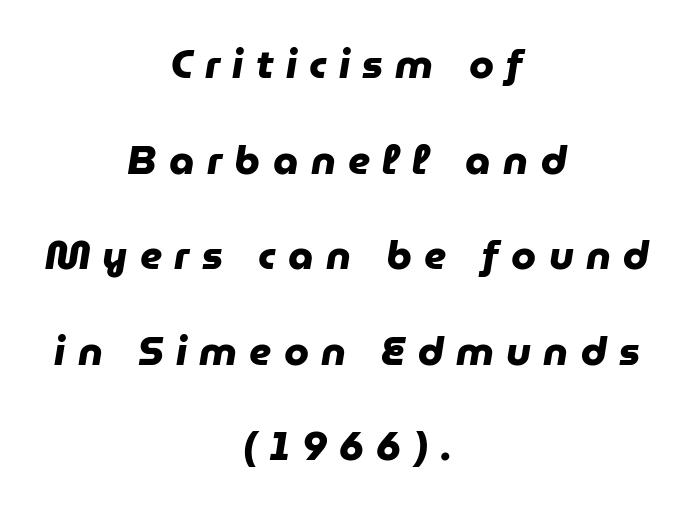
Q: Is the text bold? A: Yes.
Q: Is the typeface a serif or a sans-serif typeface? A: Sans-serif.
Q: Is the text underlined? A: No.
Q: How is the paragraph aligned? A: Centered.
Q: Is the spacing between letters normal or unusually wide? A: Unusually wide.
Q: Is the spacing between lines tight, normal or loose? A: Loose.
Q: Width (condensed, normal, or wide)? A: Normal.
Q: Stroke contrast? A: Low.
Q: x-height? A: Medium.
Q: Monospaced? A: No.
